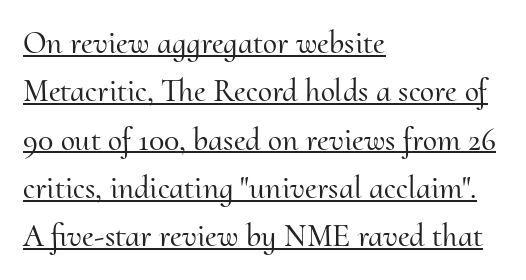
{"serif": "yes", "italic": "no", "width": "normal", "stroke_contrast": "medium", "x_height": "small", "monospaced": "no", "underline": "yes", "align": "left", "line_spacing": "normal", "line_spacing_ratio": 1.51, "letter_spacing": "normal", "letter_spacing_em": 0.0, "glyph_px": 32}
